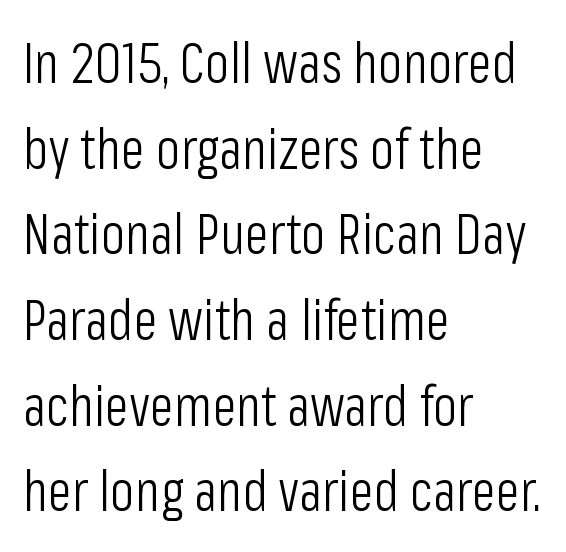
{"serif": "no", "italic": "no", "bold": "no", "weight": "light", "width": "condensed", "stroke_contrast": "low", "x_height": "medium", "monospaced": "no", "underline": "no", "align": "left", "line_spacing": "normal", "line_spacing_ratio": 1.53, "letter_spacing": "normal", "letter_spacing_em": 0.0, "glyph_px": 56}
